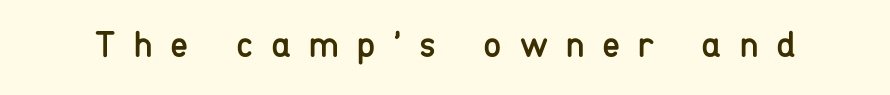
The image shows 37 px regular-weight, condensed sans-serif type, upright; set unusually wide letter spacing (+0.48 em), not underlined; low stroke contrast and a medium x-height.
